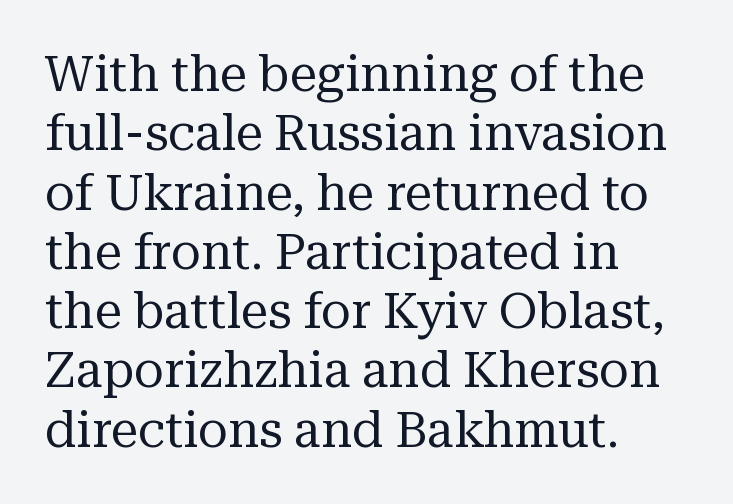
Q: Is the text bold? A: No.
Q: Is the text italic (slanted)? A: No, it is upright.
Q: Is the typeface a serif or a sans-serif typeface? A: Serif.
Q: Is the text underlined? A: No.
Q: How is the paragraph aligned? A: Left-aligned.
Q: Is the spacing between letters normal or unusually wide? A: Normal.
Q: Width (condensed, normal, or wide)? A: Normal.
Q: Stroke contrast? A: Medium.
Q: x-height? A: Medium.
Q: Monospaced? A: No.
